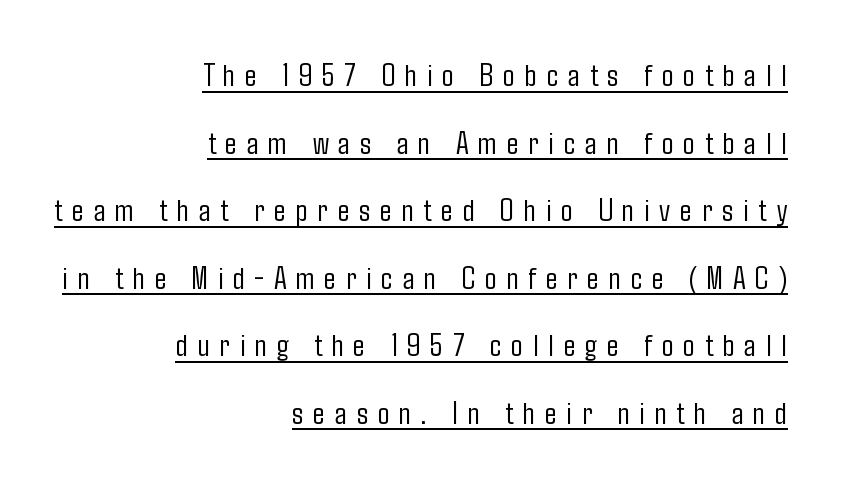
The image shows 32 px light, condensed sans-serif type, upright; set right-aligned, loose line spacing (2.11x), unusually wide letter spacing (+0.3 em), underlined; low stroke contrast and a medium x-height.
